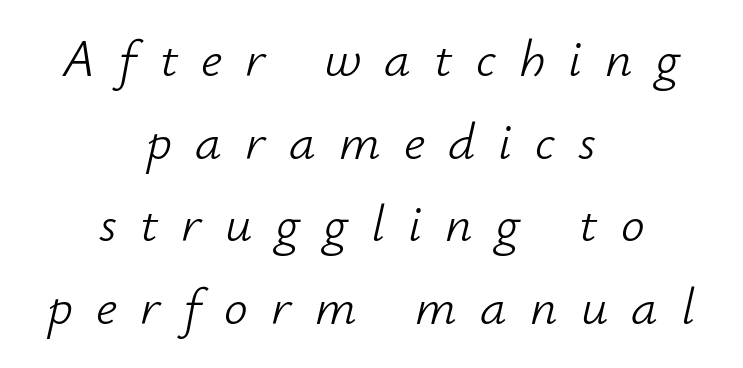
Q: Is the text bold? A: No.
Q: Is the text italic (slanted)? A: Yes, it leans right by about 12 degrees.
Q: Is the text underlined? A: No.
Q: How is the paragraph aligned? A: Centered.
Q: Is the spacing between letters normal or unusually wide? A: Unusually wide.
Q: Is the spacing between lines tight, normal or loose? A: Normal.
Q: Width (condensed, normal, or wide)? A: Normal.
Q: Stroke contrast? A: Low.
Q: x-height? A: Small.
Q: Monospaced? A: No.
